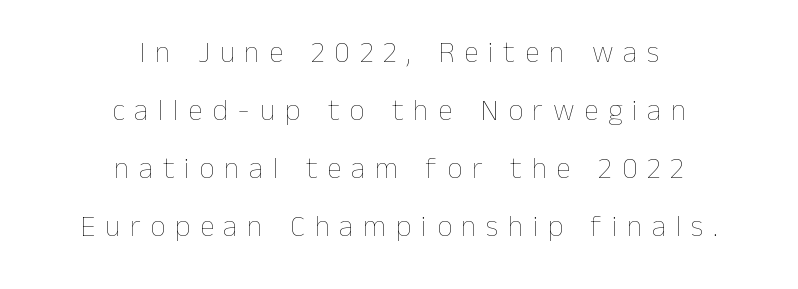
Vertical strokes here are truly vertical. Stroke mass is kept to a normal reading level or below. Whoever set this chose breathing room over compactness in the vertical rhythm. The horizontal fit of the characters is loose and conspicuously gappy. Layout note: lines centered.
